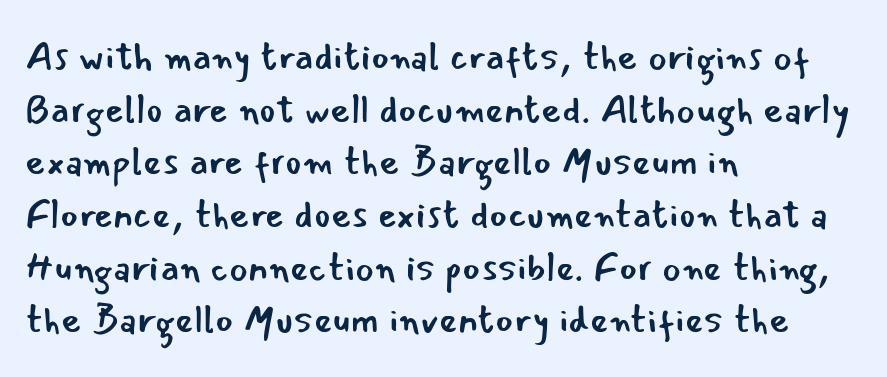
Every stem runs plumb, perpendicular to the baseline. Underline: absent. Honestly, the row spacing looks completely unremarkable. Unlike a traditional serif, this face leaves its strokes unadorned.
